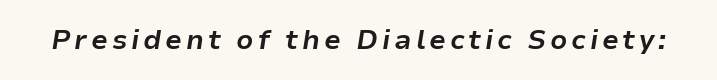
{"italic": "yes", "lean": "right", "slant_degrees": 9, "bold": "yes", "underline": "no", "glyph_px": 27}
